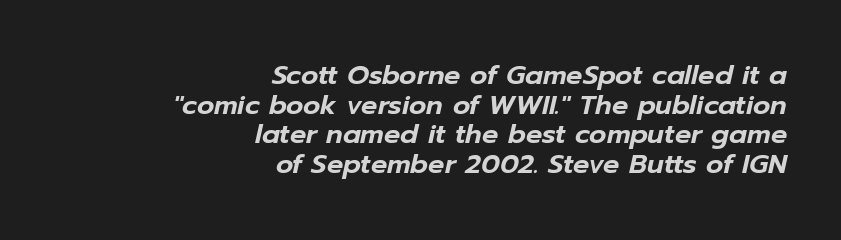
Q: Is the text italic (slanted)? A: Yes, it leans right by about 12 degrees.
Q: Is the text underlined? A: No.
Q: How is the paragraph aligned? A: Right-aligned.
Q: Is the spacing between letters normal or unusually wide? A: Normal.
Q: Is the spacing between lines tight, normal or loose? A: Tight.
